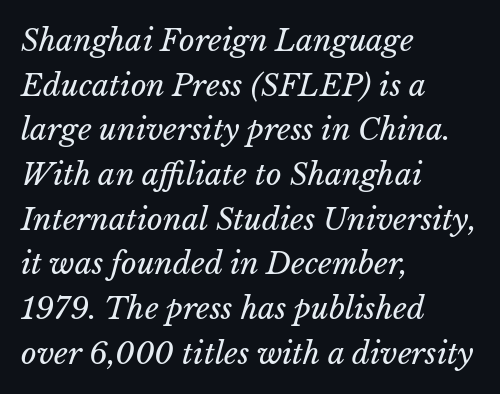
{"italic": "yes", "lean": "right", "slant_degrees": 15, "bold": "no", "weight": "regular", "width": "normal", "stroke_contrast": "low", "x_height": "medium", "monospaced": "no", "underline": "no", "align": "left", "line_spacing": "normal", "line_spacing_ratio": 1.49, "letter_spacing": "normal", "letter_spacing_em": 0.0, "glyph_px": 30}
